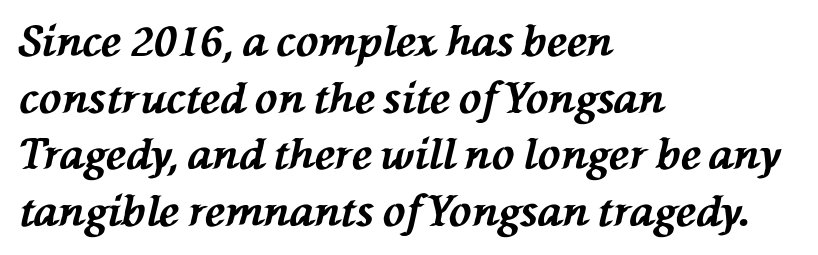
Q: Is the text bold? A: Yes.
Q: Is the text italic (slanted)? A: Yes, it leans left by about 76 degrees.
Q: Is the text underlined? A: No.
Q: How is the paragraph aligned? A: Left-aligned.
Q: Is the spacing between letters normal or unusually wide? A: Normal.
Q: Is the spacing between lines tight, normal or loose? A: Normal.
Q: Width (condensed, normal, or wide)? A: Normal.
Q: Stroke contrast? A: Medium.
Q: x-height? A: Medium.
Q: Monospaced? A: No.
